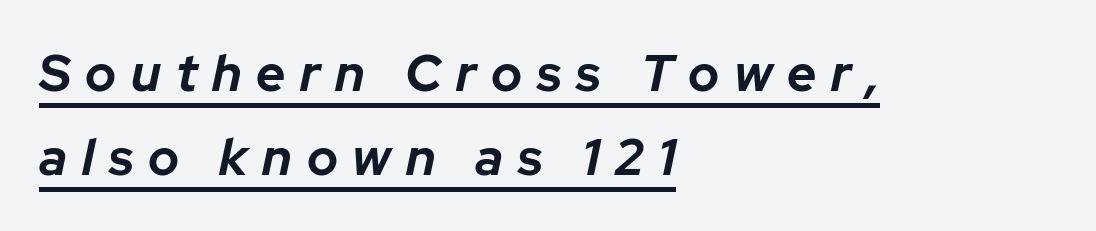
{"italic": "yes", "lean": "right", "slant_degrees": 12, "bold": "yes", "weight": "bold", "width": "normal", "stroke_contrast": "low", "x_height": "medium", "monospaced": "no", "underline": "yes", "align": "left", "line_spacing": "normal", "line_spacing_ratio": 1.65, "letter_spacing": "wide", "letter_spacing_em": 0.29, "glyph_px": 51}
